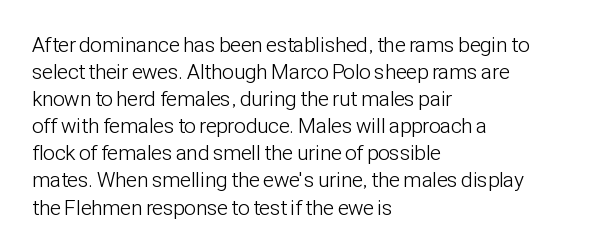
{"italic": "no", "bold": "no", "underline": "no", "align": "left", "line_spacing": "normal", "line_spacing_ratio": 1.29, "letter_spacing": "normal", "letter_spacing_em": 0.0, "glyph_px": 21}
